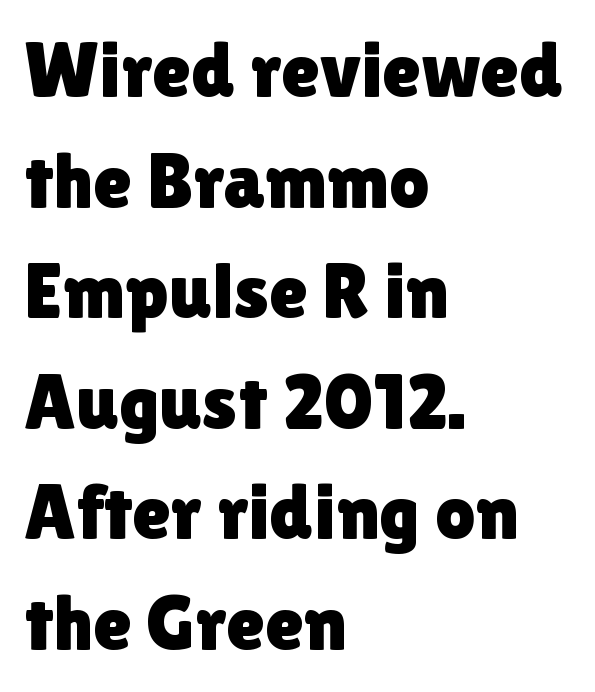
{"serif": "no", "italic": "no", "width": "normal", "stroke_contrast": "low", "x_height": "medium", "monospaced": "no", "underline": "no", "align": "left", "line_spacing": "normal", "line_spacing_ratio": 1.4, "letter_spacing": "normal", "letter_spacing_em": 0.0, "glyph_px": 79}
